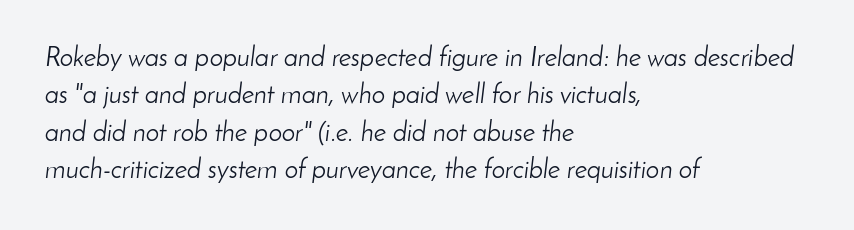
Q: Is the text bold? A: No.
Q: Is the text italic (slanted)? A: Yes, it leans right by about 8 degrees.
Q: Is the text underlined? A: No.
Q: How is the paragraph aligned? A: Left-aligned.
Q: Is the spacing between letters normal or unusually wide? A: Normal.
Q: Is the spacing between lines tight, normal or loose? A: Normal.
